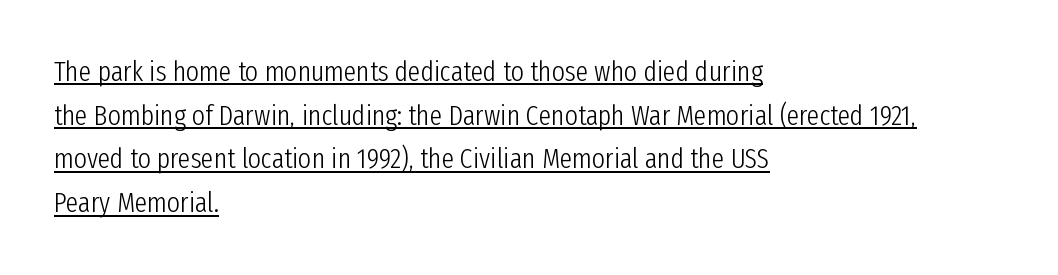
Q: Is the text bold? A: No.
Q: Is the text italic (slanted)? A: No, it is upright.
Q: Is the typeface a serif or a sans-serif typeface? A: Sans-serif.
Q: Is the text underlined? A: Yes.
Q: How is the paragraph aligned? A: Left-aligned.
Q: Is the spacing between letters normal or unusually wide? A: Normal.
Q: Is the spacing between lines tight, normal or loose? A: Normal.
Q: Width (condensed, normal, or wide)? A: Condensed.
Q: Stroke contrast? A: Low.
Q: x-height? A: Medium.
Q: Monospaced? A: No.
